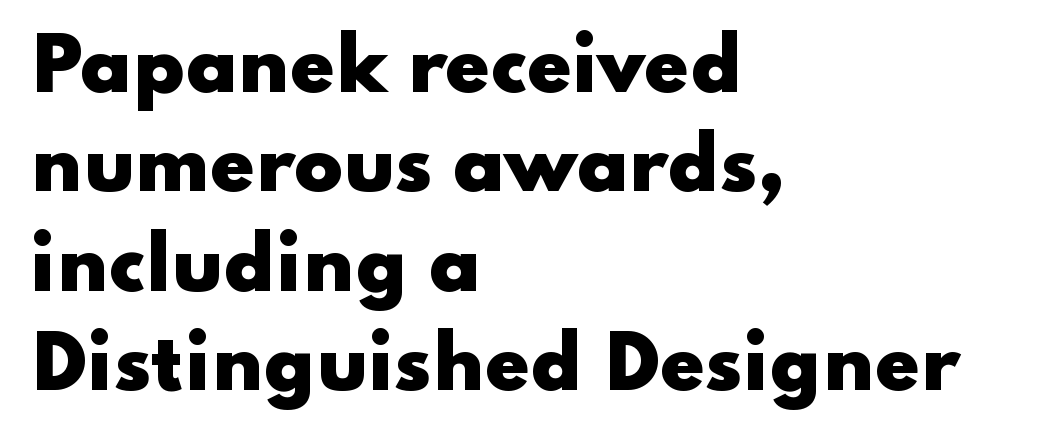
It's the straight-up-and-down kind of type. A full-strength bold gives these letters their thick strokes. Words appear dense and cohesive because spacing is normal. Rule under the text: the space is simply empty. Horizontal bands of white between lines are of average thickness. A typesetter would call this proportional, since set widths differ per character.
